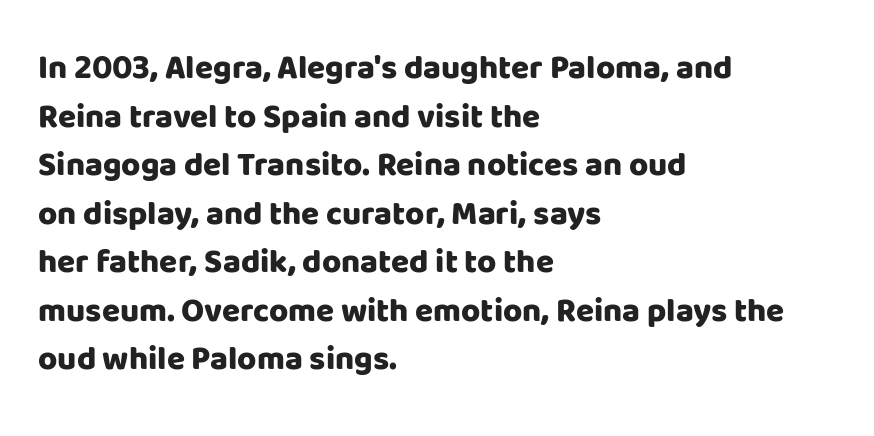
Q: Is the text bold? A: Yes.
Q: Is the text italic (slanted)? A: No, it is upright.
Q: Is the typeface a serif or a sans-serif typeface? A: Sans-serif.
Q: Is the text underlined? A: No.
Q: How is the paragraph aligned? A: Left-aligned.
Q: Is the spacing between letters normal or unusually wide? A: Normal.
Q: Is the spacing between lines tight, normal or loose? A: Normal.
Q: Width (condensed, normal, or wide)? A: Normal.
Q: Stroke contrast? A: Low.
Q: x-height? A: Large.
Q: Monospaced? A: No.
